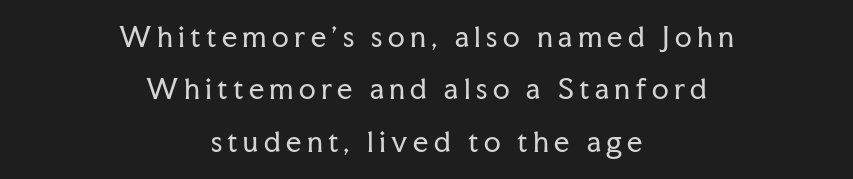
Typeset on center — no edge is straight. The leading is generous, giving the passage an open texture. No letter is thick-stroked: the sample isn't bold. Caption: expanded tracking, letters set apart. Rendered with straight, roman letterforms.
